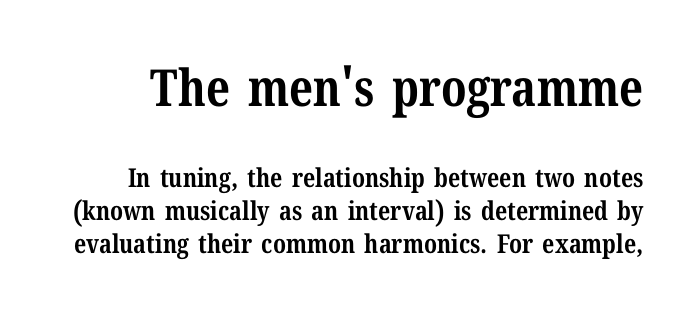
The image shows 51 px bold serif type, upright; set normal line spacing (1.27x), normal letter spacing, not underlined; the first (top) block is 1.96x larger; medium stroke contrast and a medium x-height.
